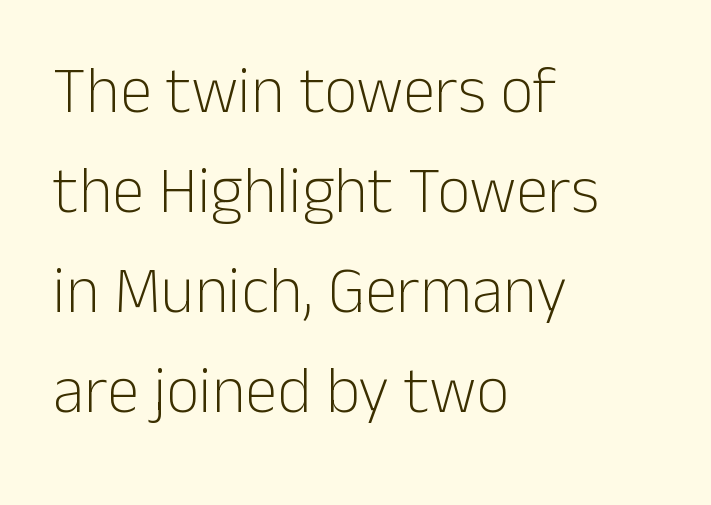
The image shows 65 px light sans-serif type, upright; set left-aligned, normal line spacing (1.54x), normal letter spacing, not underlined; low stroke contrast and a medium x-height.
